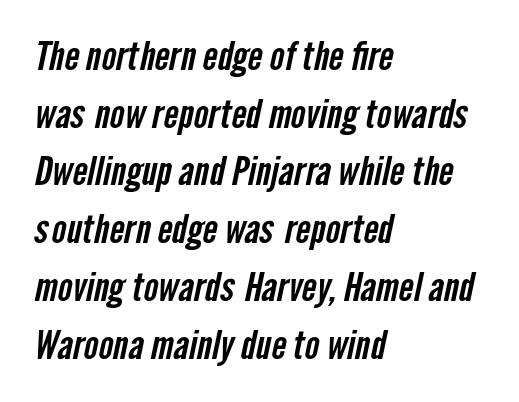
The rendering uses natural spacing where letterforms have individual widths. Leading: standard. Each word holds together tightly as a unit, with standard inter-letter gaps. Observe the absence of serifs on each vertical stroke in this sample. No word sits above an underline. Visually the block forms a straight wall on the left and a jagged coastline on the right.
